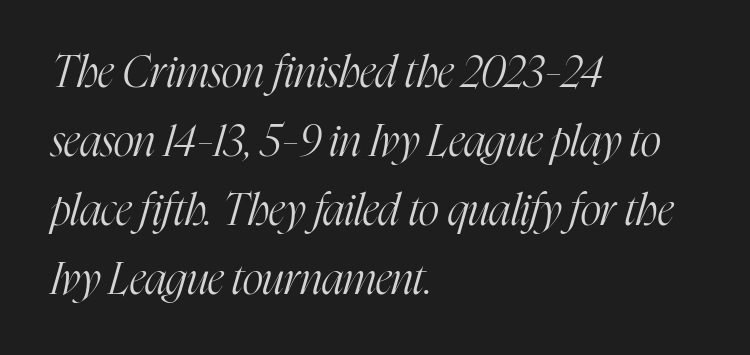
Proportional: the letters do not fall into vertical columns. Does the lettering tilt? It does — this is italic. Line spacing here is normal. Letters rest on an invisible, unmarked baseline. In terms of letterspacing, this is plain default setting.
